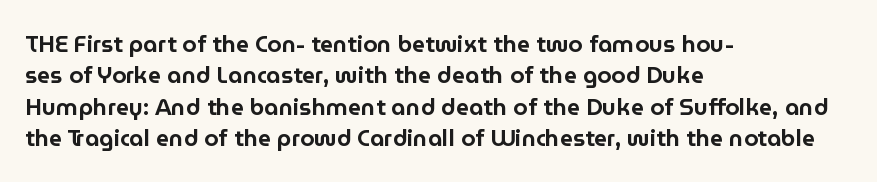
The image shows 23 px text type, upright; set left-aligned, normal line spacing (1.36x), normal letter spacing, not underlined.
